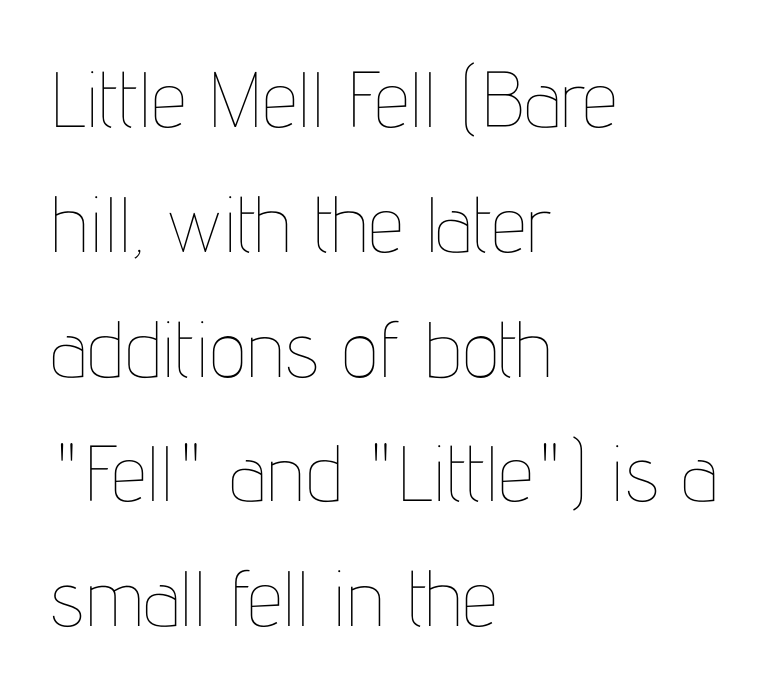
{"italic": "no", "bold": "no", "weight": "thin", "width": "condensed", "stroke_contrast": "low", "x_height": "medium", "monospaced": "no", "underline": "no", "align": "left", "line_spacing": "normal", "line_spacing_ratio": 1.58, "letter_spacing": "normal", "letter_spacing_em": 0.0, "glyph_px": 79}
